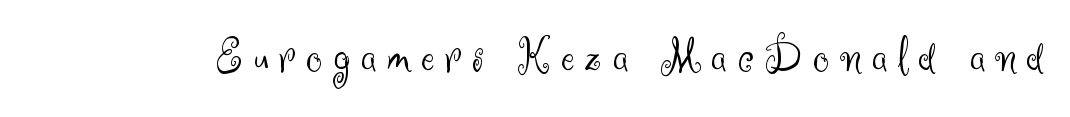
Q: Is the text bold? A: No.
Q: Is the text italic (slanted)? A: No, it is upright.
Q: Is the typeface a serif or a sans-serif typeface? A: Sans-serif.
Q: Is the text underlined? A: No.
Q: Is the spacing between letters normal or unusually wide? A: Unusually wide.
Q: Width (condensed, normal, or wide)? A: Normal.
Q: Stroke contrast? A: Medium.
Q: x-height? A: Small.
Q: Monospaced? A: No.
